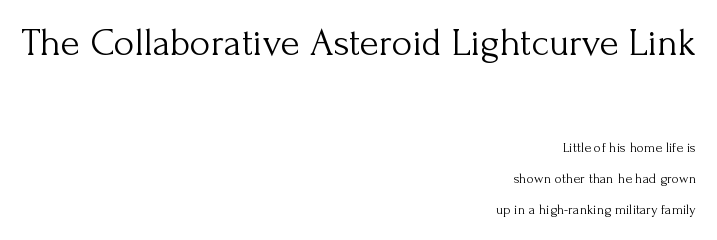
The paragraph shown leans on its right margin. The baseline area is clear. The vertical gap from one line to the next is large. The type family on display is of the serif kind. Ascenders rise straight up at ninety degrees. The line texture is even and compact thanks to regular tracking.
